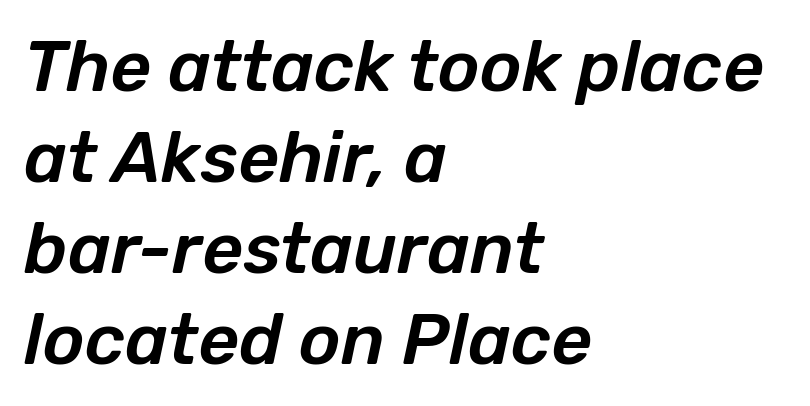
The image shows 71 px text type, italic (leaning right); set left-aligned, normal line spacing (1.28x), normal letter spacing, not underlined; low stroke contrast and a medium x-height.
